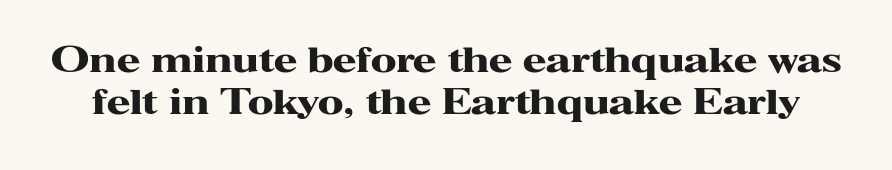
{"serif": "yes", "italic": "no", "bold": "yes", "weight": "heavy", "width": "wide", "stroke_contrast": "high", "x_height": "medium", "monospaced": "no", "underline": "no", "line_spacing": "normal", "line_spacing_ratio": 1.25, "letter_spacing": "normal", "letter_spacing_em": 0.0, "glyph_px": 34}
